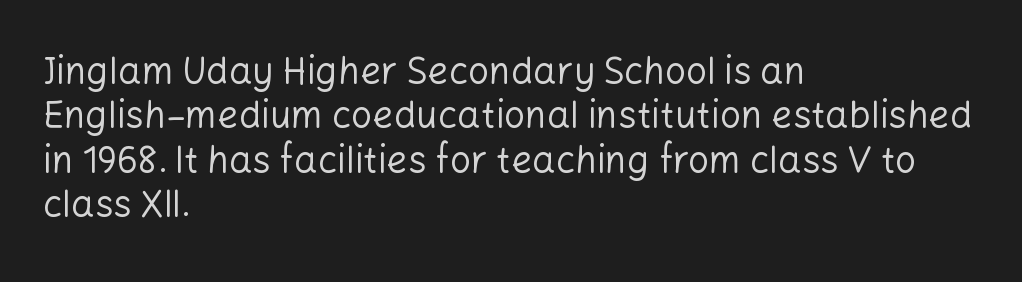
{"serif": "no", "italic": "no", "bold": "no", "weight": "regular", "width": "normal", "stroke_contrast": "low", "x_height": "medium", "monospaced": "no", "underline": "no", "align": "left", "line_spacing_ratio": 1.2, "letter_spacing": "normal", "letter_spacing_em": 0.0, "glyph_px": 37}
